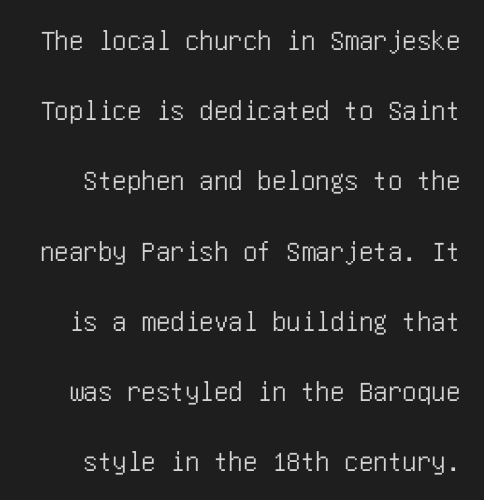
The letters sit at their default tracking, neither squeezed nor spread. This rendering features lettering with no underline. The font family rendered here belongs to the sans-serif group. A great deal of white space separates one row of letters from the next.
